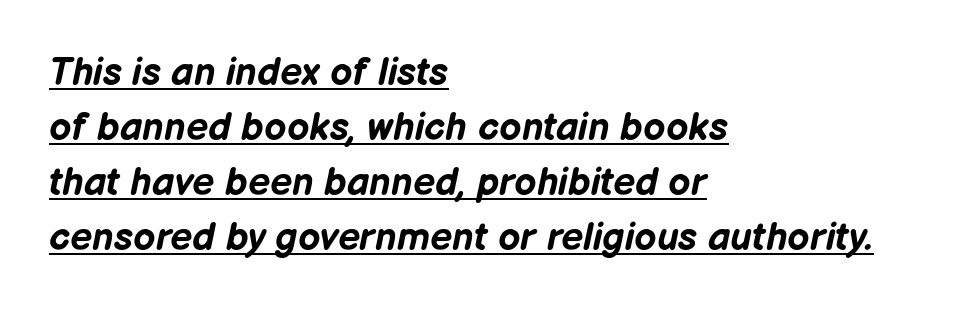
The face used here is proportionally spaced, like ordinary book or web type. Thick stems and heavy bowls — unmistakably bold. The paragraph shown leans on its left margin. This sample keeps an unexceptional amount of space between lines.
